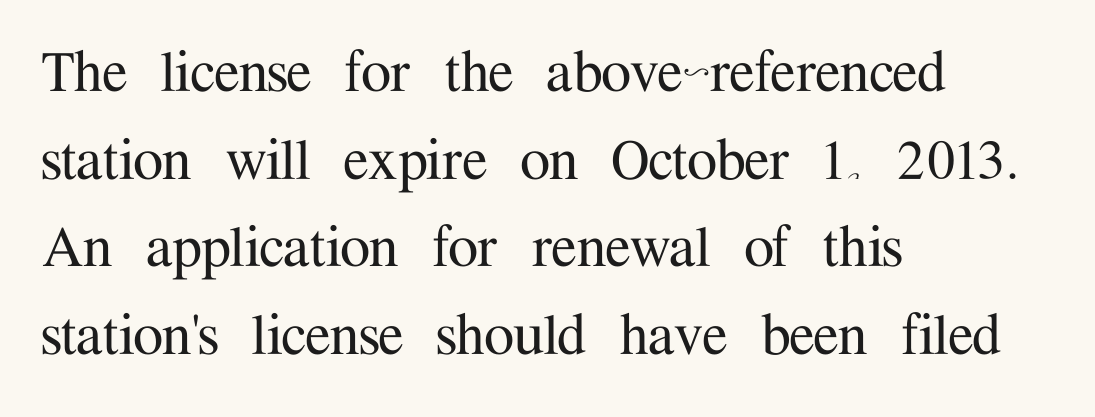
The rendering uses natural spacing where letterforms have individual widths. Nobody drew a line under any word here. Is there any slant? The stems are plumb. The rag falls on the right side of this text block.
